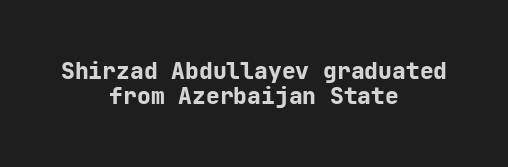
Between one letter and the next there's only the usual sliver of space. On the weight axis this lands at bold, roughly 700. Descenders are the only things crossing below the line. Style check: upright. What's the leading like? Squeezed, with rows nearly overlapping. The paragraph has two soft edges and a firm central axis.
